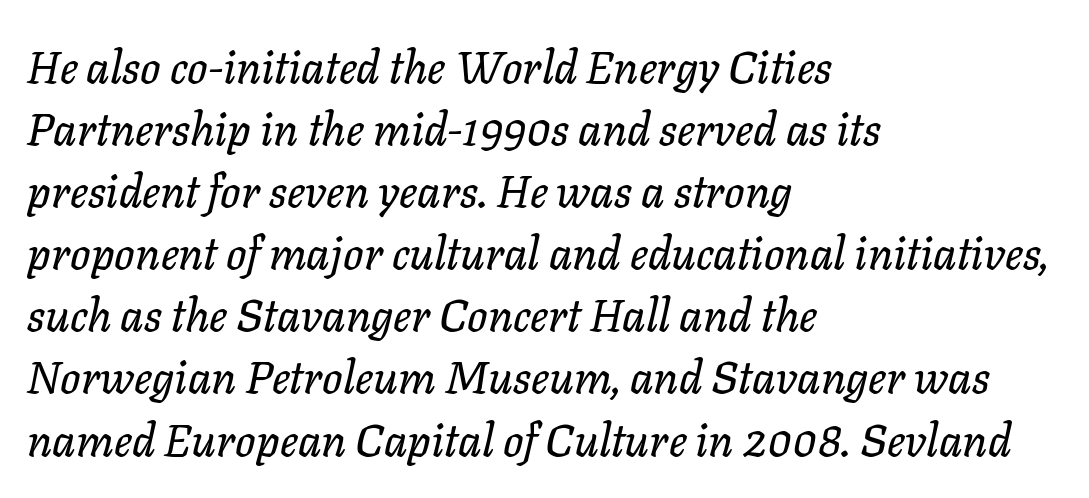
Q: Is the text italic (slanted)? A: Yes, it leans right by about 11 degrees.
Q: Is the text underlined? A: No.
Q: How is the paragraph aligned? A: Left-aligned.
Q: Is the spacing between letters normal or unusually wide? A: Normal.
Q: Is the spacing between lines tight, normal or loose? A: Normal.
Q: Width (condensed, normal, or wide)? A: Normal.
Q: Stroke contrast? A: Low.
Q: x-height? A: Medium.
Q: Monospaced? A: No.
